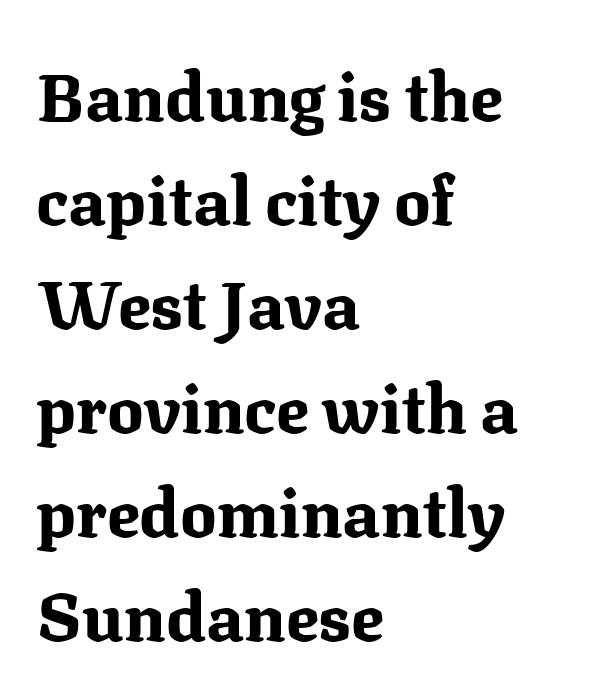
Quick note: underline off. Nothing unusual about the tracking: characters are spaced as the font intends. Typographically, this falls in the serif category. Vertical spacing — default. Looks like regular typesetting: each glyph gets only the width it needs. Is the type bold? Yes — the strokes are clearly thick and heavy.
